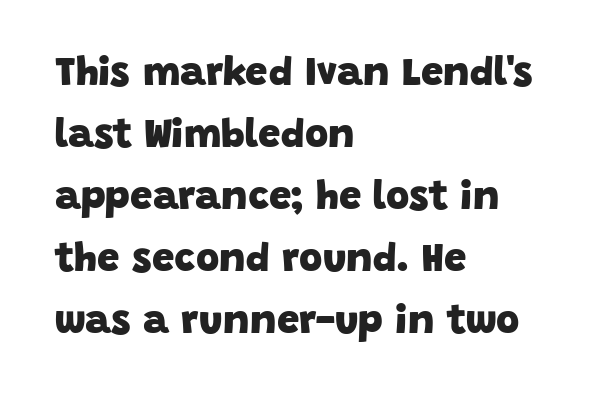
The image shows 40 px heavy sans-serif type; set left-aligned, normal line spacing (1.55x), normal letter spacing, not underlined; low stroke contrast and a large x-height.
